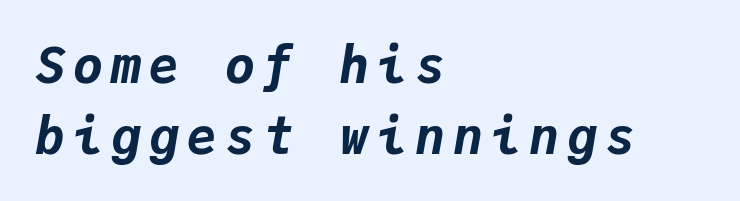
{"italic": "yes", "lean": "right", "slant_degrees": 9, "bold": "yes", "weight": "bold", "width": "normal", "stroke_contrast": "low", "x_height": "medium", "monospaced": "yes", "underline": "no", "align": "left", "line_spacing": "normal", "line_spacing_ratio": 1.42, "glyph_px": 50}
